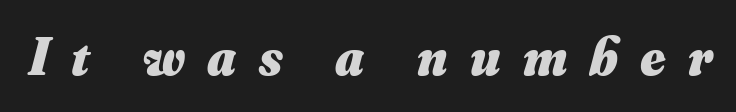
There is plenty of visible air inserted between adjacent glyphs. Is this a fixed-width face? No — the glyphs have proportional, varying widths. In terms of weight, the rendering is a true, heavy bold. Does the lettering tilt? It does — this is italic. Check the space under the baseline: it is left empty.
